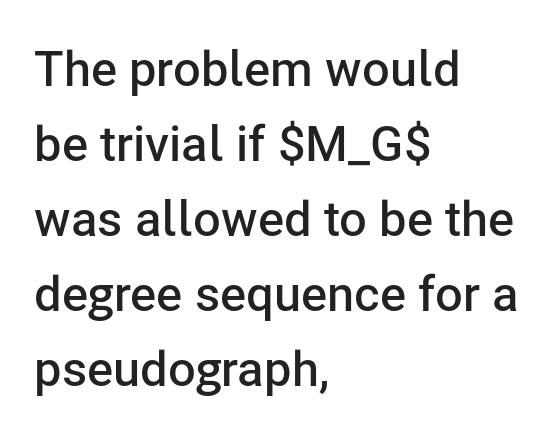
The image shows 49 px semibold sans-serif type, upright; set left-aligned, normal line spacing (1.53x), normal letter spacing, not underlined; low stroke contrast and a medium x-height.
